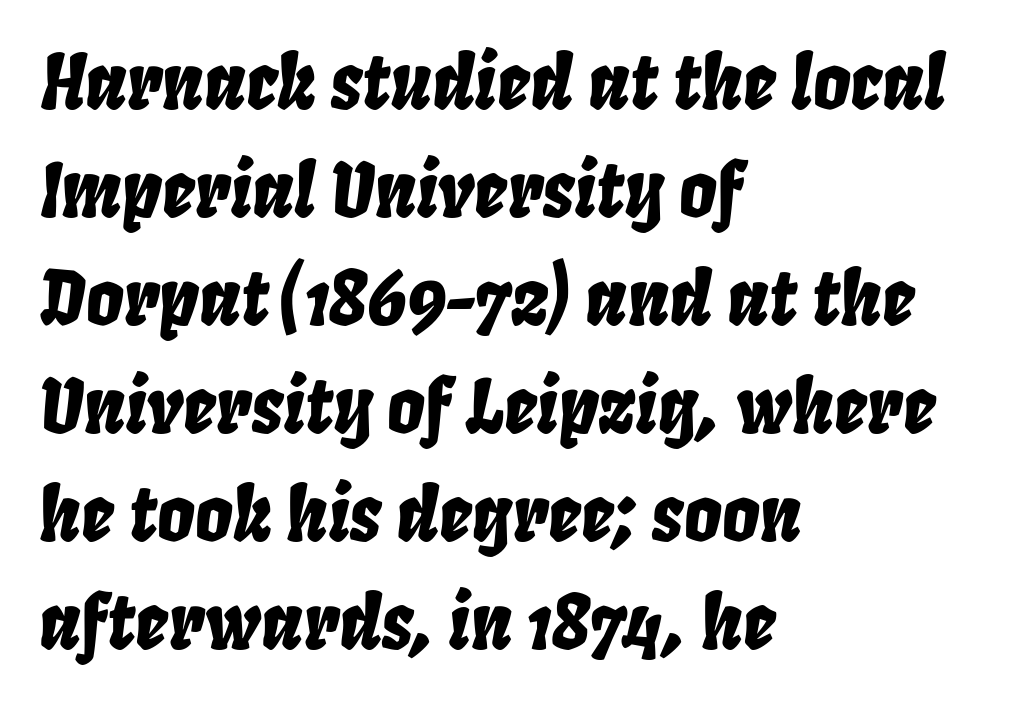
The image shows 74 px condensed type, italic (leaning right); set left-aligned, normal line spacing (1.46x), normal letter spacing, not underlined; low stroke contrast and a large x-height.
